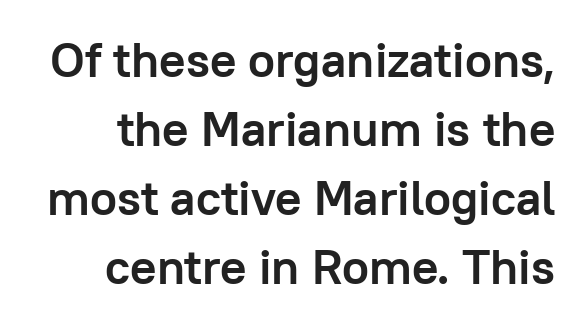
You could not count columns in this text — the font is proportionally spaced. The line texture is even and compact thanks to regular tracking. Beneath every word, the page is bare. Heft: maximum for text — a bold.
